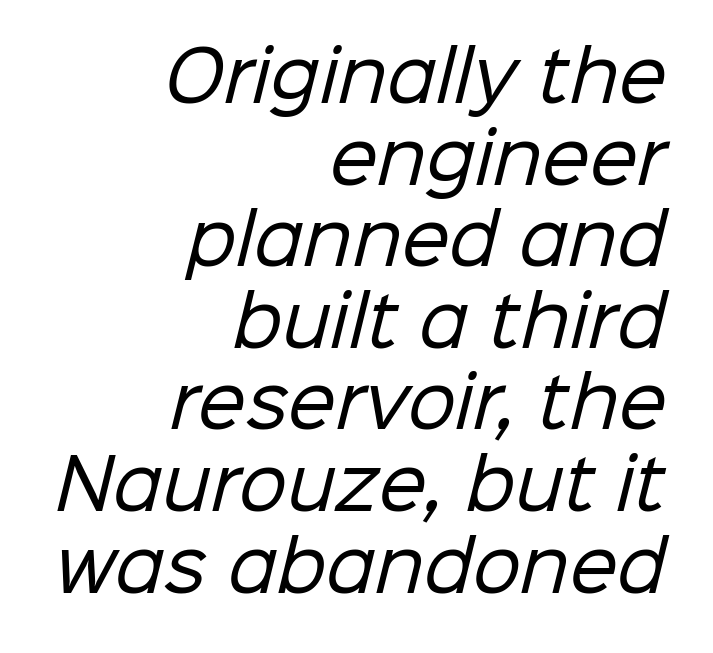
{"serif": "no", "bold": "no", "weight": "regular", "width": "normal", "stroke_contrast": "low", "x_height": "medium", "monospaced": "no", "underline": "no", "align": "right", "line_spacing_ratio": 1.2, "letter_spacing": "normal", "letter_spacing_em": 0.0, "glyph_px": 68}
